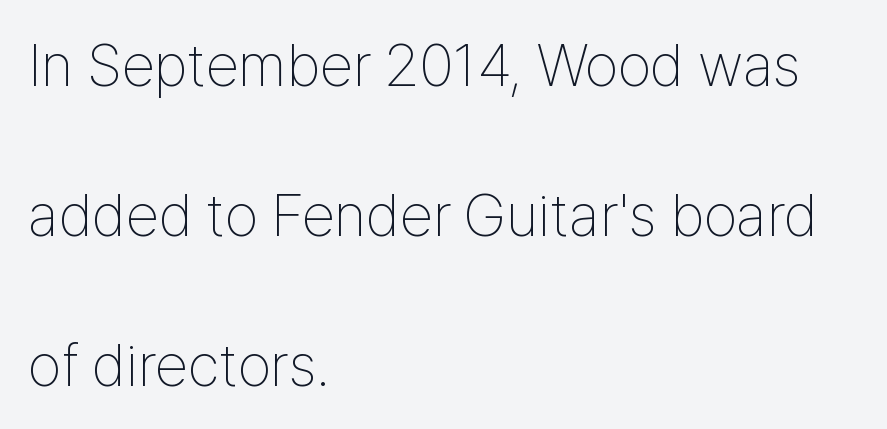
Letters rest on an invisible, unmarked baseline. Varying glyph widths throughout — classic text-font behaviour. Glyph-to-glyph distance matches everyday printed text. Vertically, the passage feels expansive, rows floating well apart. A student would call this left alignment; a typographer would say flush left, rag right. Ordinary non-slanted type is in use.
